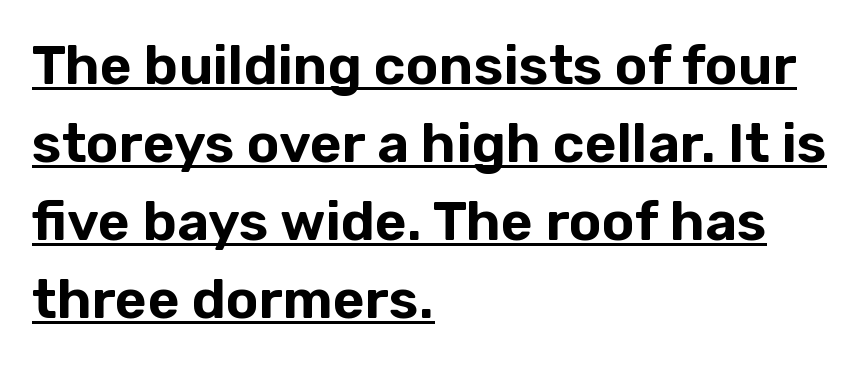
The image shows 55 px sans-serif type, upright; set left-aligned, normal line spacing (1.42x), normal letter spacing, underlined; low stroke contrast and a medium x-height.
